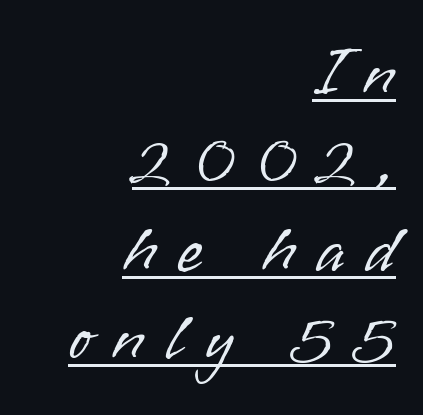
Q: Is the text bold? A: No.
Q: Is the text italic (slanted)? A: Yes.
Q: Is the typeface a serif or a sans-serif typeface? A: Sans-serif.
Q: Is the text underlined? A: Yes.
Q: How is the paragraph aligned? A: Right-aligned.
Q: Is the spacing between letters normal or unusually wide? A: Unusually wide.
Q: Is the spacing between lines tight, normal or loose? A: Normal.
Q: Width (condensed, normal, or wide)? A: Normal.
Q: Stroke contrast? A: Low.
Q: x-height? A: Small.
Q: Monospaced? A: No.
